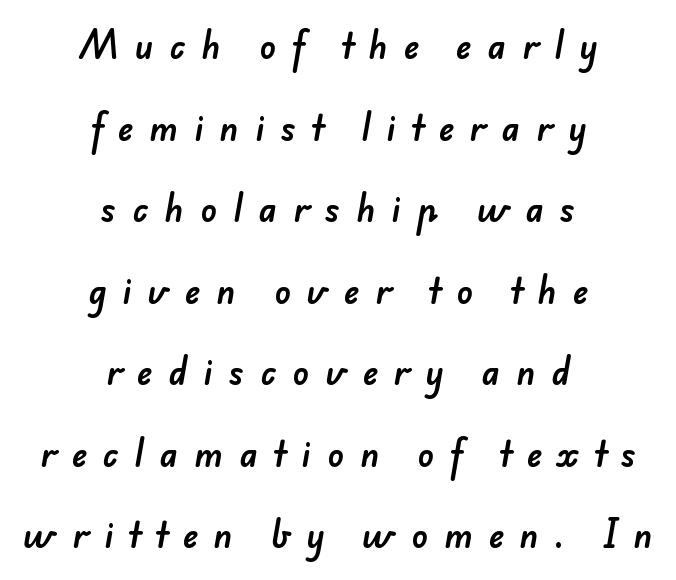
Students, observe: this is what heavily led, spacious text looks like. Someone cranked the tracking dial way up on this one. The text was rendered using a sans face with plain stroke endings. Words float on clear page, feet unadorned. The face used here is proportionally spaced, like ordinary book or web type. The passage is arranged like a title page — every line centered.
